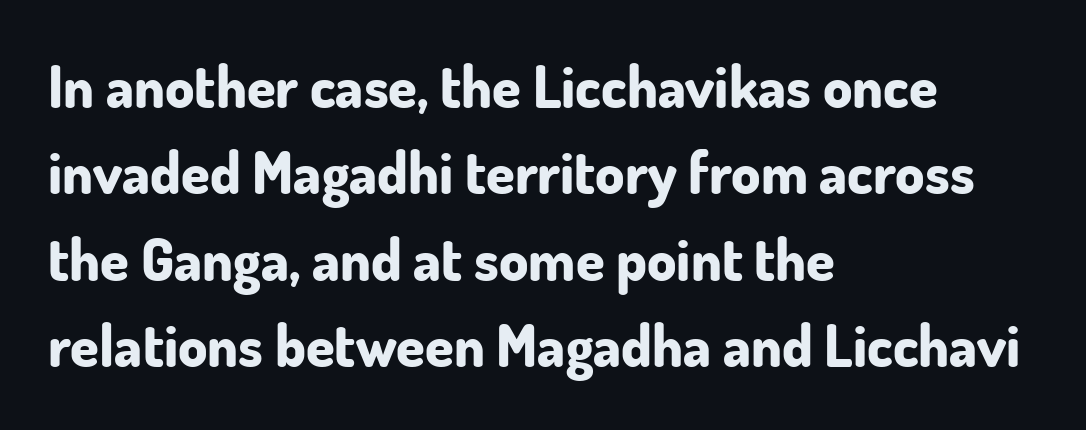
Line starts are locked; line ends wander. Character widths vary here, with narrow letters taking less room than wide ones. Nobody touched the tracking dial on this one. Leading: standard. The letters stand upright; this is a roman face.
